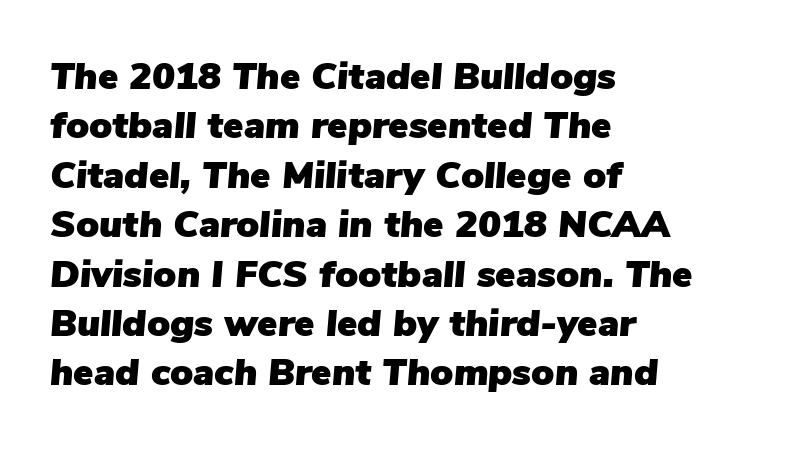
The image shows 38 px text type, italic (leaning right); set left-aligned, normal line spacing (1.3x), normal letter spacing, not underlined; low stroke contrast and a medium x-height.
